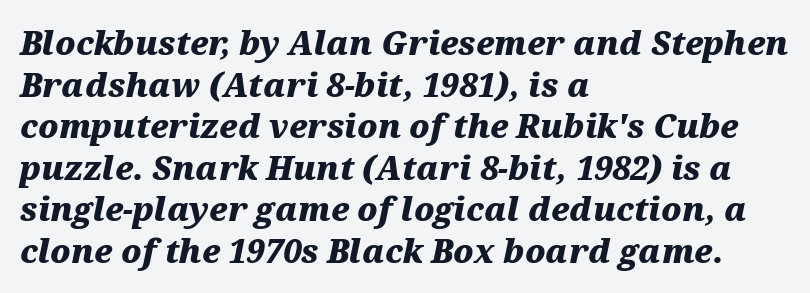
This sample has the flowing, uneven cadence of proportional lettering. The strip under each line holds only bare page. The vertical gap from one line to the next is medium. The text block is weighted toward the left margin, trailing off unevenly rightward.
